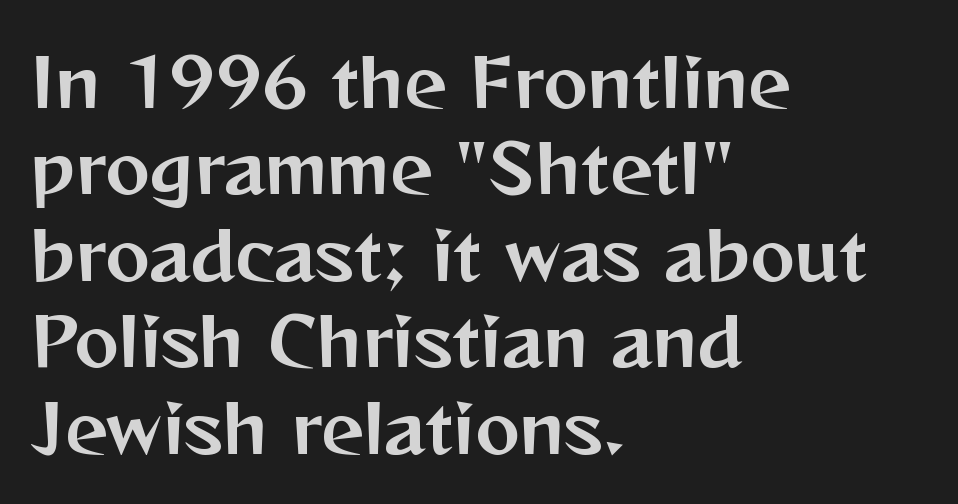
A normal amount of white space separates one row of letters from the next. These lines stack with their left ends in a neat column. Characters follow at the spacing the type designer built in. The type family on display is of the sans-serif kind. Unmarked baselines from the first word to the last.
